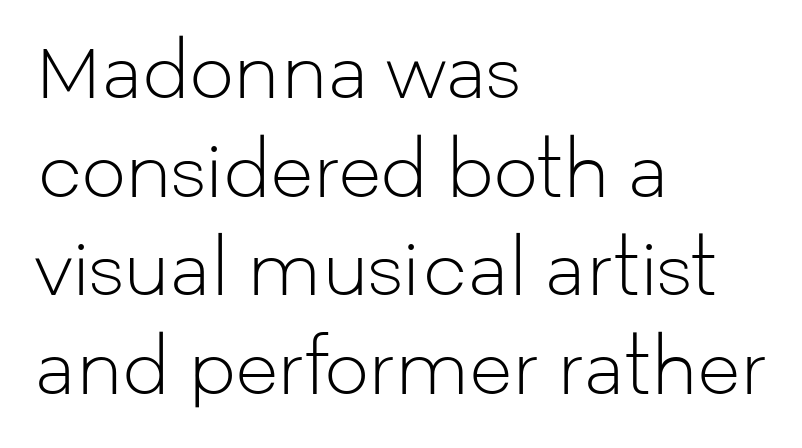
Q: Is the text bold? A: No.
Q: Is the text italic (slanted)? A: No, it is upright.
Q: Is the typeface a serif or a sans-serif typeface? A: Sans-serif.
Q: Is the text underlined? A: No.
Q: How is the paragraph aligned? A: Left-aligned.
Q: Is the spacing between letters normal or unusually wide? A: Normal.
Q: Is the spacing between lines tight, normal or loose? A: Normal.
Q: Width (condensed, normal, or wide)? A: Normal.
Q: Stroke contrast? A: Low.
Q: x-height? A: Medium.
Q: Monospaced? A: No.
